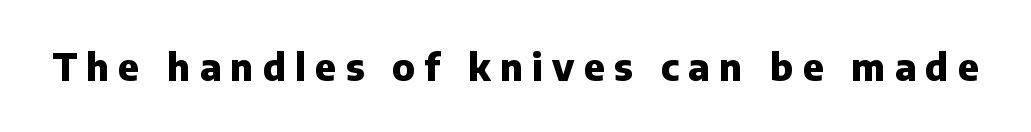
These lines are composed in type without serifs. Do the characters align in a grid? No, the font is proportional. Rule under the text: the space is simply empty. A full-strength bold gives these letters their thick strokes. Notice how the stems are strictly vertical — no italics here. Does extra space separate the letters? Yes, quite a lot of it.
